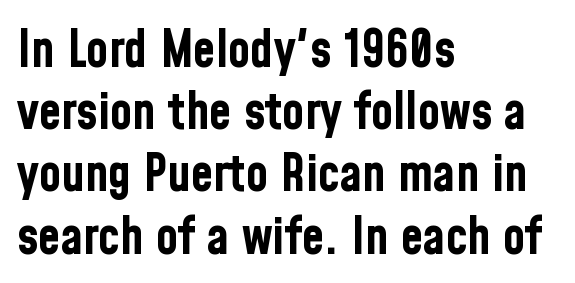
{"serif": "no", "italic": "no", "bold": "yes", "weight": "bold", "width": "condensed", "stroke_contrast": "low", "x_height": "medium", "monospaced": "no", "underline": "no", "align": "left", "line_spacing_ratio": 1.22, "letter_spacing": "normal", "letter_spacing_em": 0.0, "glyph_px": 51}
